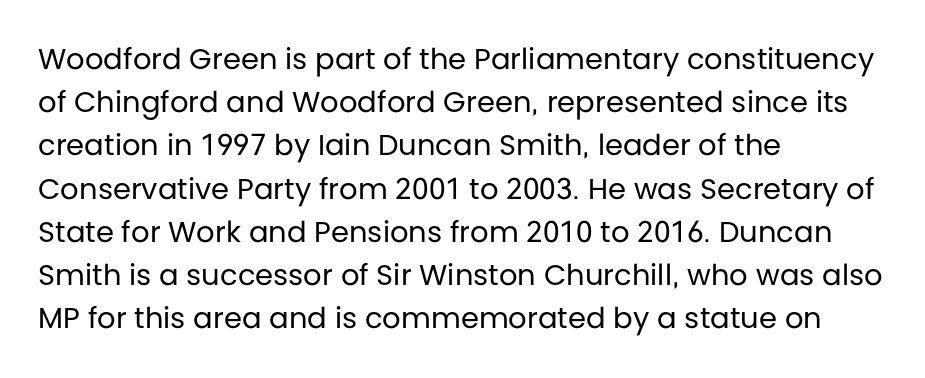
The image shows 29 px regular-weight sans-serif type, upright; set left-aligned, normal line spacing (1.49x), normal letter spacing, not underlined; low stroke contrast and a large x-height.
